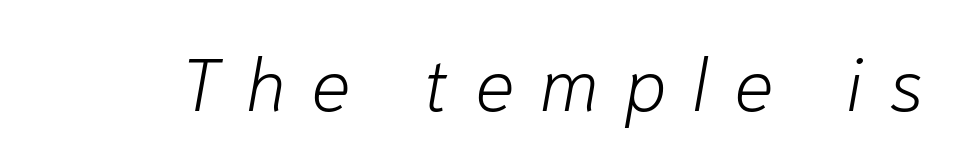
{"italic": "yes", "lean": "right", "slant_degrees": 10, "bold": "no", "weight": "light", "width": "normal", "stroke_contrast": "low", "x_height": "medium", "monospaced": "no", "underline": "no", "letter_spacing": "wide", "letter_spacing_em": 0.35, "glyph_px": 74}
